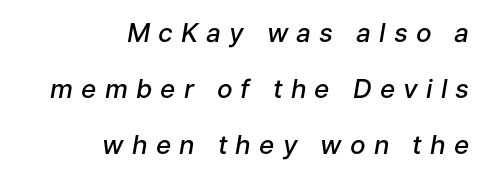
Quick note: italic. Substantial extra tracking has been applied to these lines. The typesetter chose a ragged-left arrangement here. Stroke thickness is moderately raised; the sample reads as semibold.
